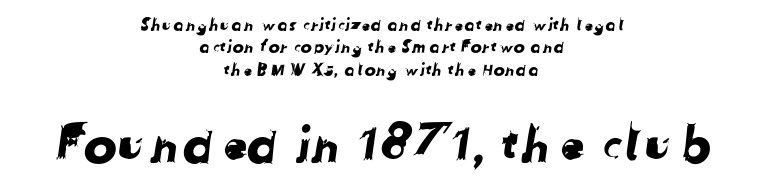
One glance says typical: line gaps are just what's usual. Look at the tracking — it's just the regular setting, nothing added. A student would notice the bottom passage is typeset larger than what precedes it. Are there feet on the stems? There aren't — it's a sans. Both edges are ragged and mirror each other, which tells us the setting is centered. Descenders are the only things crossing below the line.
